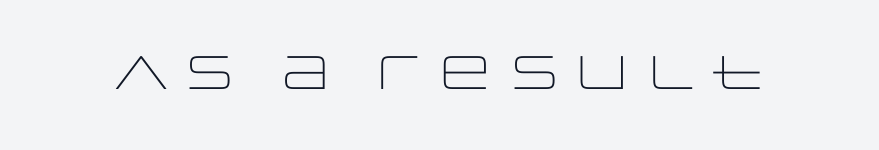
Q: Is the text bold? A: No.
Q: Is the text italic (slanted)? A: No, it is upright.
Q: Is the typeface a serif or a sans-serif typeface? A: Sans-serif.
Q: Is the text underlined? A: No.
Q: Is the spacing between letters normal or unusually wide? A: Normal.
Q: Width (condensed, normal, or wide)? A: Wide.
Q: Stroke contrast? A: Low.
Q: x-height? A: Large.
Q: Monospaced? A: No.
